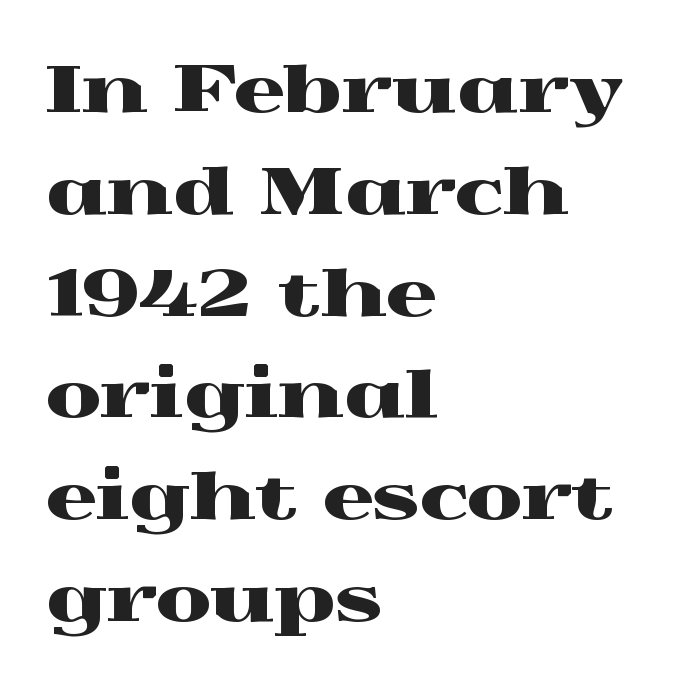
Q: Is the text italic (slanted)? A: No, it is upright.
Q: Is the typeface a serif or a sans-serif typeface? A: Serif.
Q: Is the text underlined? A: No.
Q: How is the paragraph aligned? A: Left-aligned.
Q: Is the spacing between letters normal or unusually wide? A: Normal.
Q: Is the spacing between lines tight, normal or loose? A: Normal.
Q: Width (condensed, normal, or wide)? A: Wide.
Q: x-height? A: Medium.
Q: Monospaced? A: No.
